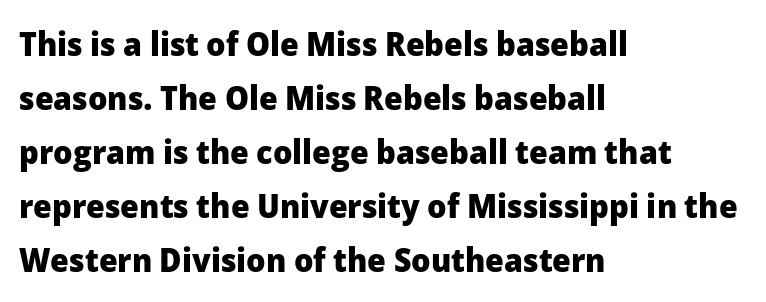
Q: Is the text bold? A: Yes.
Q: Is the text italic (slanted)? A: No, it is upright.
Q: Is the typeface a serif or a sans-serif typeface? A: Sans-serif.
Q: Is the text underlined? A: No.
Q: How is the paragraph aligned? A: Left-aligned.
Q: Is the spacing between letters normal or unusually wide? A: Normal.
Q: Is the spacing between lines tight, normal or loose? A: Normal.
Q: Width (condensed, normal, or wide)? A: Normal.
Q: Stroke contrast? A: Low.
Q: x-height? A: Medium.
Q: Monospaced? A: No.
